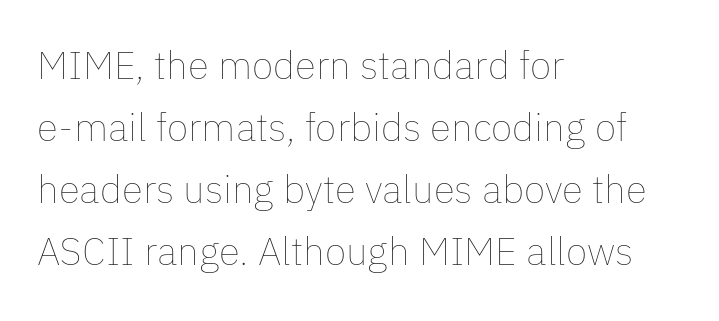
You could not count columns in this text — the font is proportionally spaced. Between one letter and the next there's only the usual sliver of space. No letter is thick-stroked: the sample isn't bold. Does the leading feel generous? No, just average. Bare-footed words on every line. Where is the straight margin? On the left.
